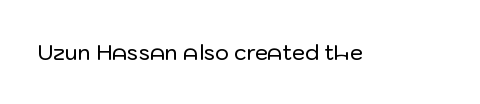
Every character sits straight up, as roman type does. The string is rendered with underlining switched off. Students, note that the glyphs here touch the page at normal intervals.
